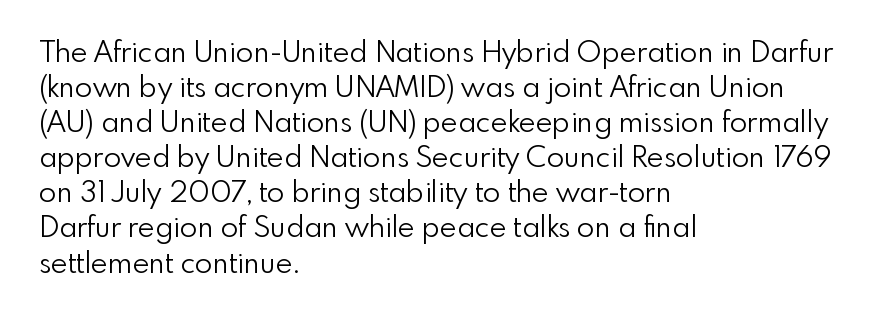
{"serif": "no", "italic": "no", "bold": "no", "weight": "light", "width": "normal", "stroke_contrast": "low", "x_height": "small", "monospaced": "no", "underline": "no", "align": "left", "line_spacing_ratio": 1.21, "letter_spacing": "normal", "letter_spacing_em": 0.0, "glyph_px": 29}
